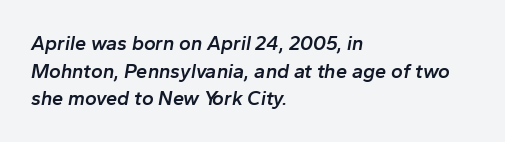
Compared with ordinary roman type, these characters are visibly tilted. Tracking value appears to be zero — textbook default spacing. Which margin do the lines hug? The left one — the right edge is uneven. Students, this is semibold: more ink than regular, less than bold. Type without underlining. Vertically, the passage feels balanced, rows spaced as you'd expect.
